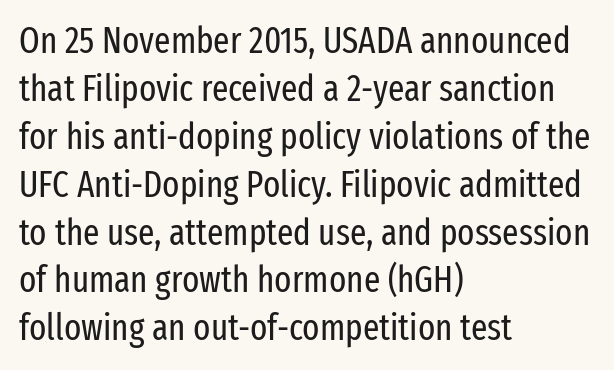
{"serif": "no", "italic": "no", "bold": "no", "weight": "regular", "width": "condensed", "stroke_contrast": "low", "x_height": "medium", "monospaced": "no", "underline": "no", "align": "left", "line_spacing": "normal", "line_spacing_ratio": 1.33, "letter_spacing": "normal", "letter_spacing_em": 0.0, "glyph_px": 36}
